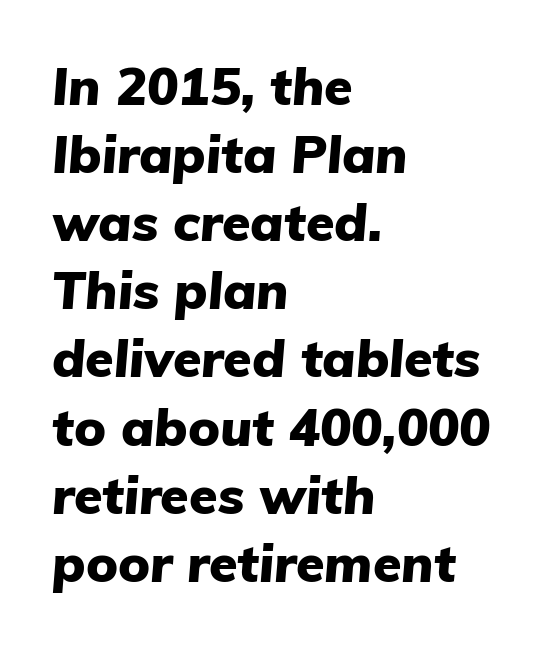
The image shows 52 px heavy type, italic (leaning right); set left-aligned, normal line spacing (1.31x), normal letter spacing, not underlined; low stroke contrast and a medium x-height.
